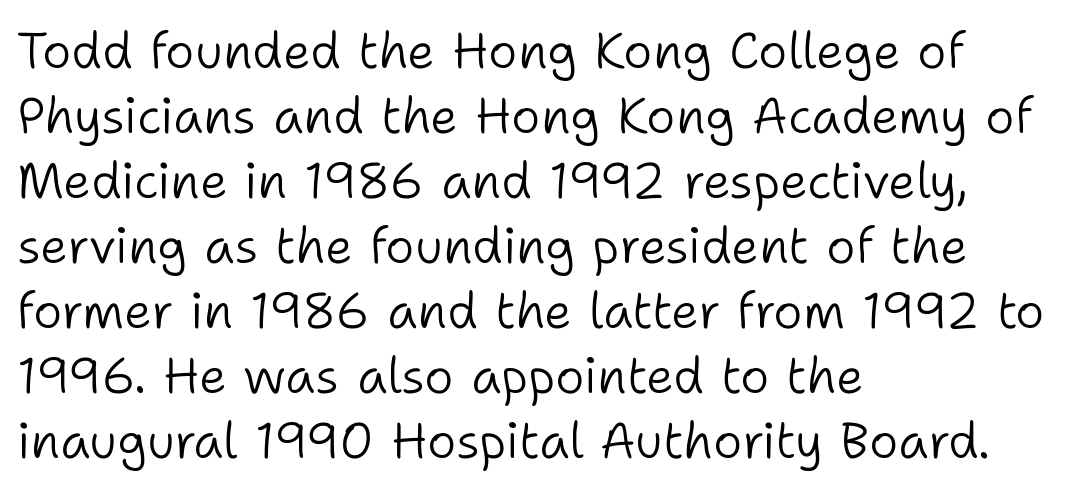
The image shows 50 px light sans-serif type, upright; set left-aligned, normal line spacing (1.3x), normal letter spacing, not underlined; low stroke contrast and a medium x-height.
